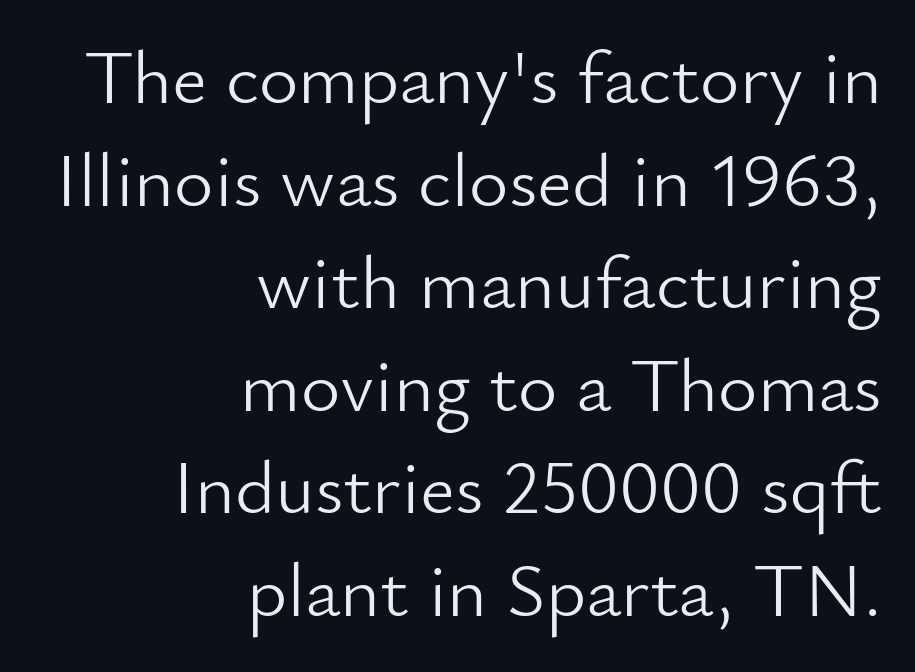
{"serif": "no", "italic": "no", "bold": "no", "weight": "light", "width": "normal", "stroke_contrast": "low", "x_height": "small", "monospaced": "no", "underline": "no", "align": "right", "line_spacing": "normal", "line_spacing_ratio": 1.35, "letter_spacing": "normal", "letter_spacing_em": 0.0, "glyph_px": 76}
